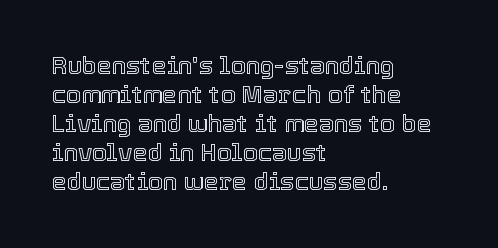
Q: Is the text italic (slanted)? A: No, it is upright.
Q: Is the text underlined? A: No.
Q: How is the paragraph aligned? A: Left-aligned.
Q: Is the spacing between letters normal or unusually wide? A: Normal.
